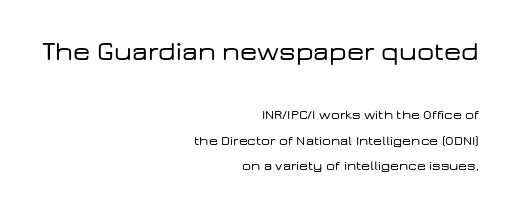
The image shows 27 px text type, upright; set right-aligned, line spacing 1.81x, normal letter spacing, not underlined; the first (top) block is 1.93x larger.
